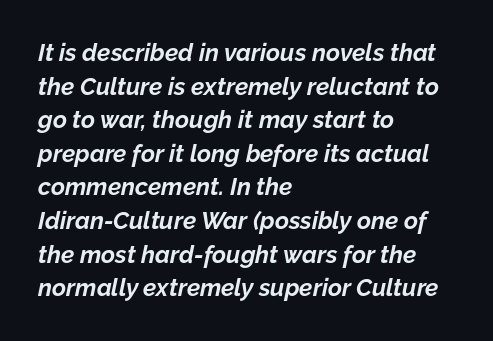
The image shows 24 px bold type, italic (leaning right); set left-aligned, normal line spacing (1.4x), normal letter spacing, not underlined.
